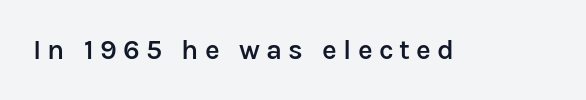
The image shows 28 px semibold sans-serif type, upright; set unusually wide letter spacing (+0.22 em), not underlined; low stroke contrast and a medium x-height.
